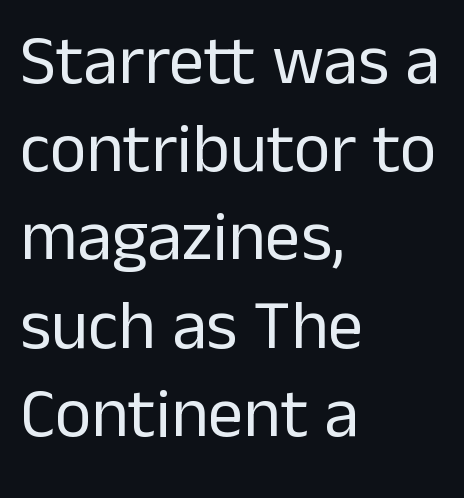
{"serif": "no", "italic": "no", "bold": "no", "weight": "regular", "width": "normal", "stroke_contrast": "low", "x_height": "medium", "monospaced": "no", "underline": "no", "align": "left", "line_spacing": "normal", "line_spacing_ratio": 1.26, "letter_spacing": "normal", "letter_spacing_em": 0.0, "glyph_px": 70}
